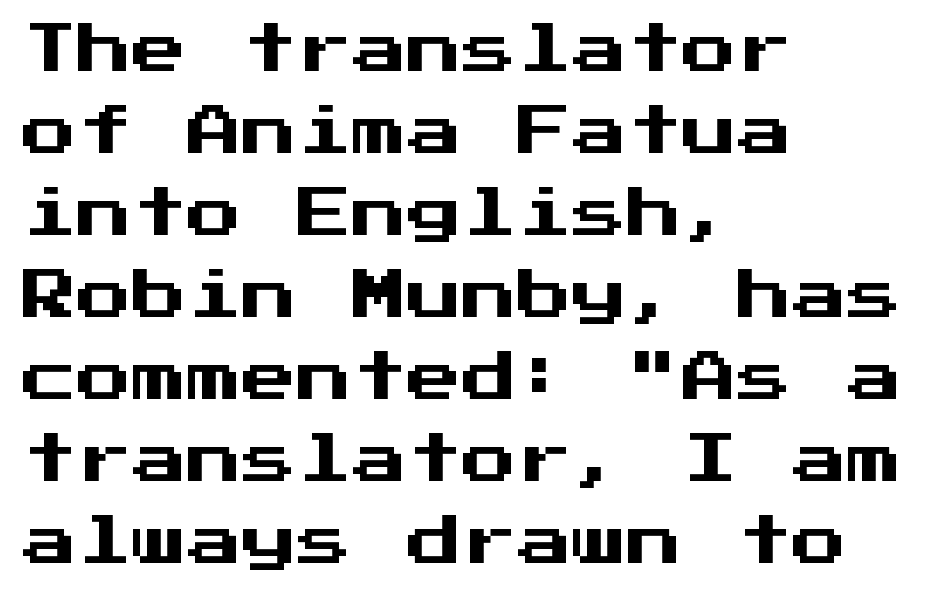
Layout note: lines flush left. What's the leading like? Ordinary, nothing unusual. Honestly, the letter spacing is just normal — you wouldn't notice it. Unlike a traditional serif, this face leaves its strokes unadorned.
